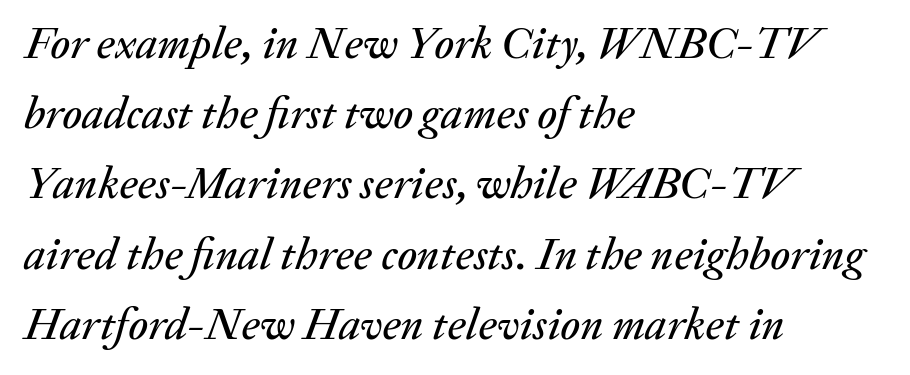
The image shows 45 px text type, italic (leaning right); set left-aligned, normal line spacing (1.56x), normal letter spacing, not underlined; medium stroke contrast and a medium x-height.
